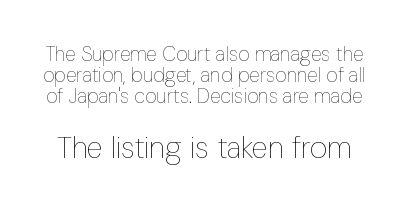
Looks like regular typesetting: each glyph gets only the width it needs. Beneath every word, the page is bare. Stems here are at most as thick as an everyday book face. The designer dialed line spacing down below the default. The rendering enlarges the type as you move from the upper chunk to the lower. The letters stand straight up with perfectly vertical stems.
